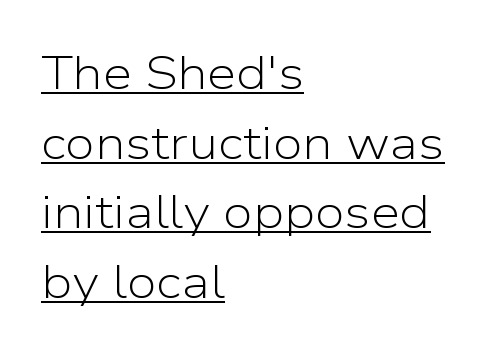
The image shows 47 px light sans-serif type, upright; set left-aligned, normal line spacing (1.48x), normal letter spacing, underlined; low stroke contrast and a medium x-height.
